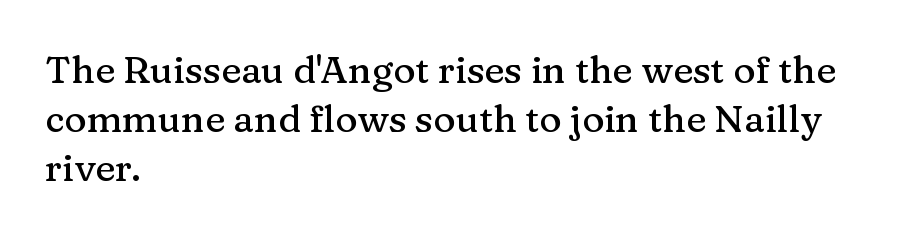
It's the straight-up-and-down kind of type. In terms of letterspacing, this is plain default setting. Note the varied advance widths — an 'i' is clearly narrower than an 'm'. Examine the stroke ends and you'll spot serifs.
